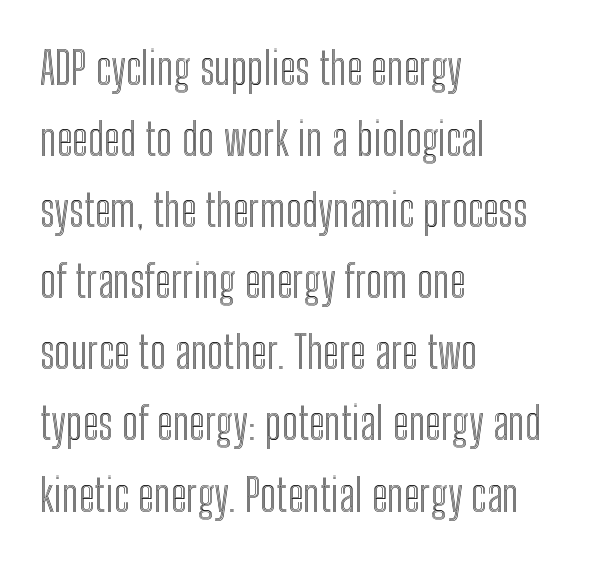
{"italic": "no", "width": "condensed", "x_height": "medium", "monospaced": "no", "underline": "no", "align": "left", "line_spacing": "normal", "line_spacing_ratio": 1.58, "letter_spacing": "normal", "letter_spacing_em": 0.0, "glyph_px": 45}
